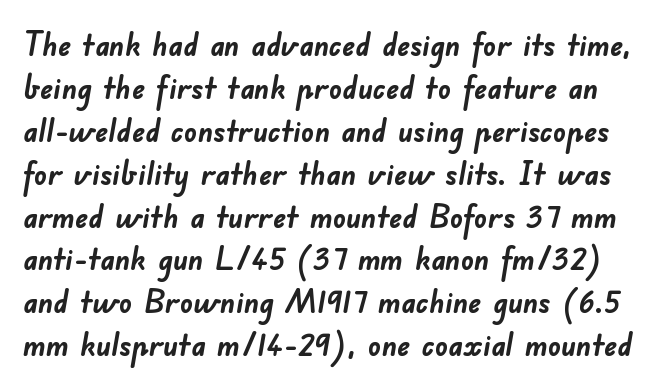
Q: Is the text bold? A: Yes.
Q: Is the typeface a serif or a sans-serif typeface? A: Sans-serif.
Q: Is the text underlined? A: No.
Q: Is the spacing between letters normal or unusually wide? A: Normal.
Q: Is the spacing between lines tight, normal or loose? A: Normal.
Q: Width (condensed, normal, or wide)? A: Normal.
Q: Stroke contrast? A: Low.
Q: x-height? A: Small.
Q: Monospaced? A: No.
